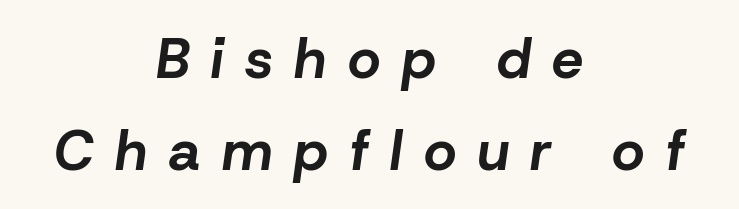
Note the varied advance widths — an 'i' is clearly narrower than an 'm'. The passage shown is emphatically bold. It's the slanting kind of type. Lines of text with bare space underneath. The letters are spread apart with noticeably loose tracking.
